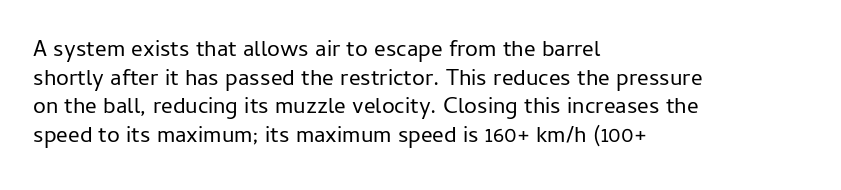
Q: Is the text bold? A: No.
Q: Is the text italic (slanted)? A: No, it is upright.
Q: Is the text underlined? A: No.
Q: How is the paragraph aligned? A: Left-aligned.
Q: Is the spacing between letters normal or unusually wide? A: Normal.
